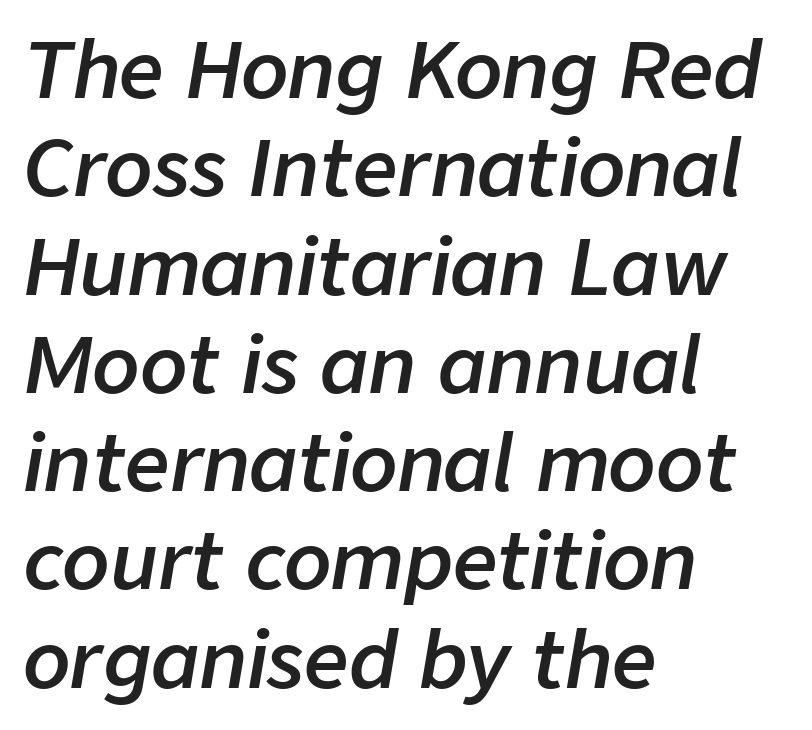
{"italic": "yes", "lean": "right", "slant_degrees": 9, "bold": "semi", "weight": "semibold", "width": "normal", "stroke_contrast": "low", "x_height": "medium", "monospaced": "no", "underline": "no", "align": "left", "line_spacing": "normal", "line_spacing_ratio": 1.26, "letter_spacing": "normal", "letter_spacing_em": 0.0, "glyph_px": 78}
